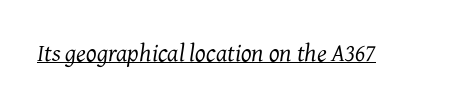
Q: Is the text bold? A: No.
Q: Is the text italic (slanted)? A: Yes, it leans right by about 7 degrees.
Q: Is the text underlined? A: Yes.
Q: Is the spacing between letters normal or unusually wide? A: Normal.
